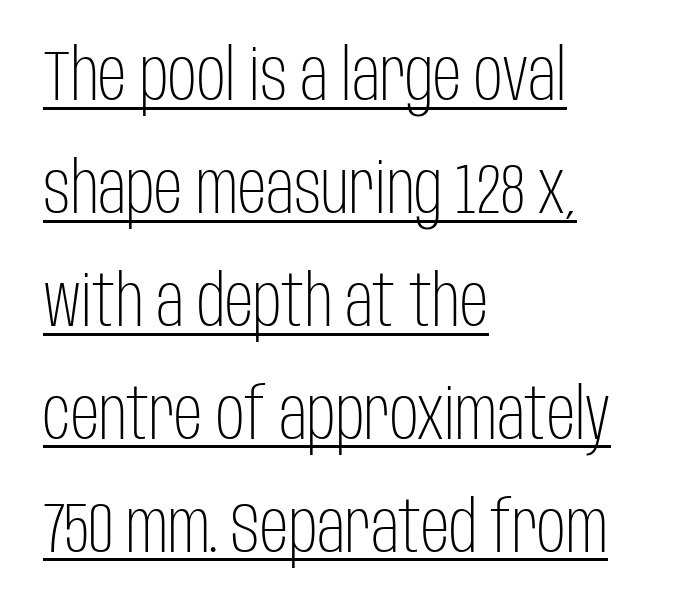
The image shows 71 px light, condensed sans-serif type, upright; set left-aligned, normal line spacing (1.59x), normal letter spacing, underlined; low stroke contrast and a large x-height.
